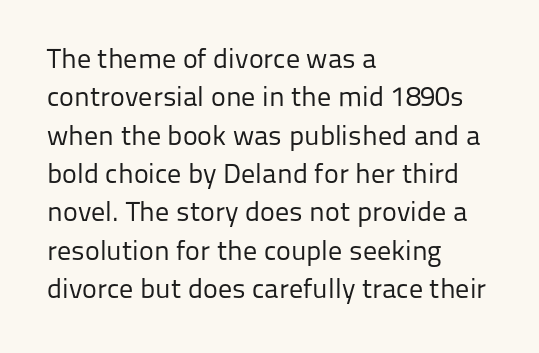
Q: Is the text bold? A: No.
Q: Is the text italic (slanted)? A: No, it is upright.
Q: Is the typeface a serif or a sans-serif typeface? A: Sans-serif.
Q: Is the text underlined? A: No.
Q: How is the paragraph aligned? A: Left-aligned.
Q: Is the spacing between letters normal or unusually wide? A: Normal.
Q: Is the spacing between lines tight, normal or loose? A: Normal.
Q: Width (condensed, normal, or wide)? A: Normal.
Q: Stroke contrast? A: Low.
Q: x-height? A: Medium.
Q: Monospaced? A: No.
